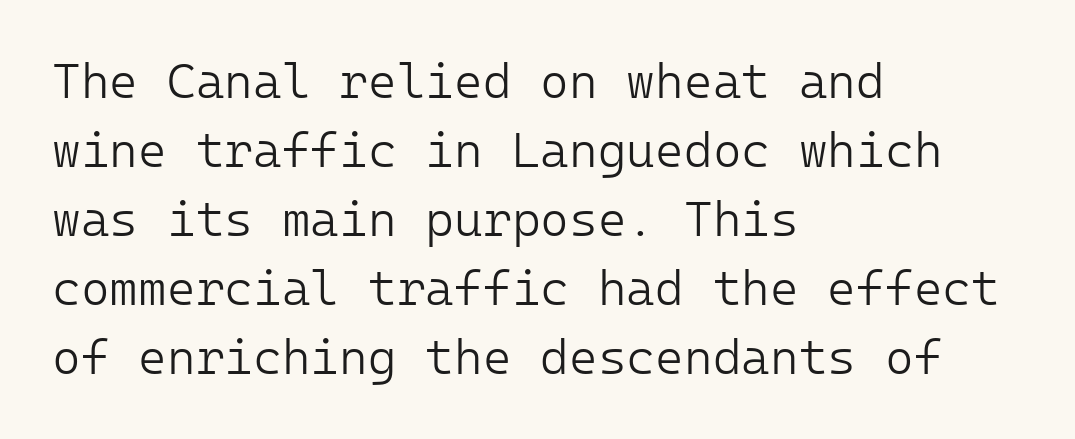
The text block is weighted toward the left margin, trailing off unevenly rightward. Does the type have serifs? No, each stem ends abruptly. The letterforms sit at book weight or below. Short note: letters normally spaced. Unmarked baselines from the first word to the last.
